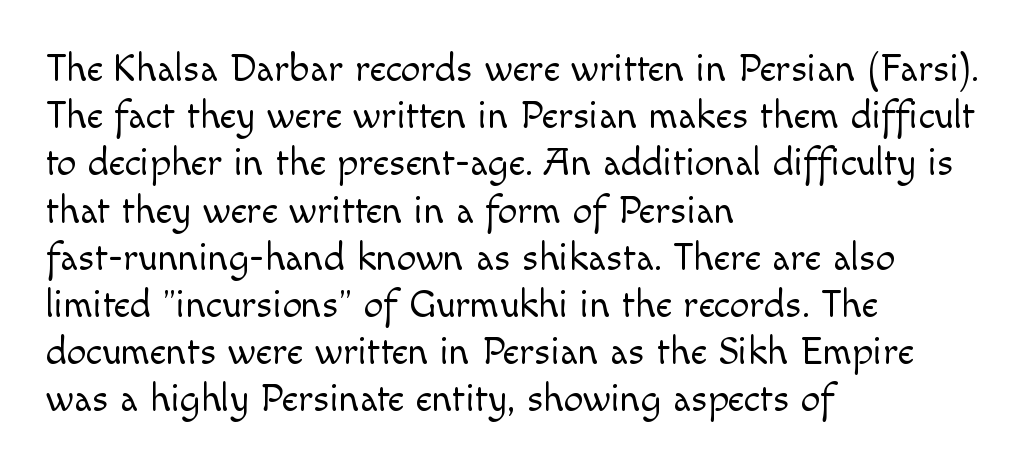
{"serif": "no", "italic": "no", "bold": "no", "weight": "light", "width": "normal", "x_height": "small", "monospaced": "no", "underline": "no", "align": "left", "line_spacing_ratio": 1.21, "letter_spacing": "normal", "letter_spacing_em": 0.0, "glyph_px": 39}
